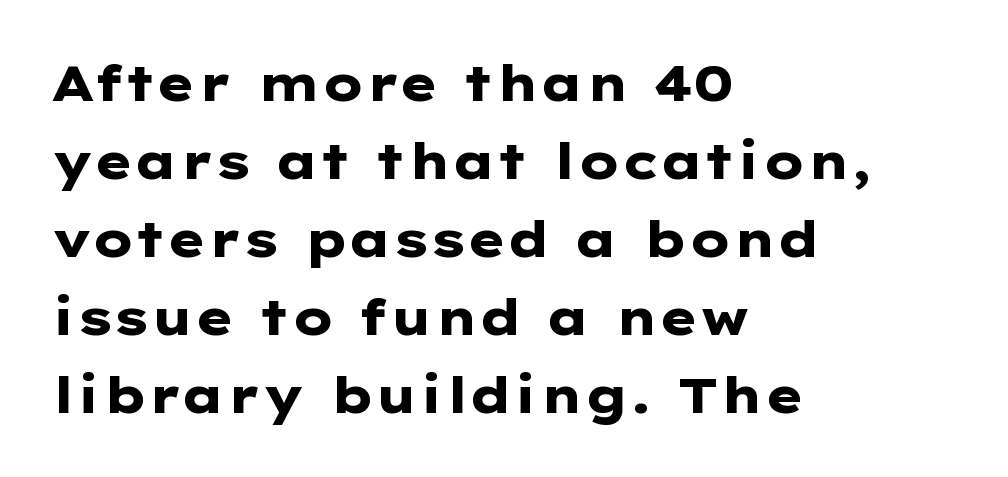
{"serif": "no", "italic": "no", "bold": "yes", "weight": "heavy", "width": "wide", "stroke_contrast": "low", "x_height": "medium", "monospaced": "no", "underline": "no", "align": "left", "line_spacing": "normal", "line_spacing_ratio": 1.56, "letter_spacing": "normal", "letter_spacing_em": 0.0, "glyph_px": 50}
